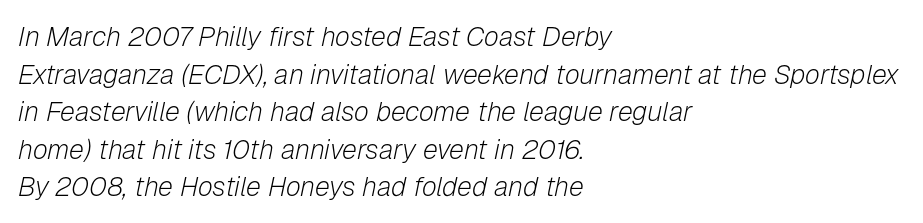
{"italic": "yes", "lean": "right", "slant_degrees": 12, "bold": "no", "underline": "no", "align": "left", "line_spacing": "normal", "line_spacing_ratio": 1.39, "letter_spacing": "normal", "letter_spacing_em": 0.0, "glyph_px": 27}
